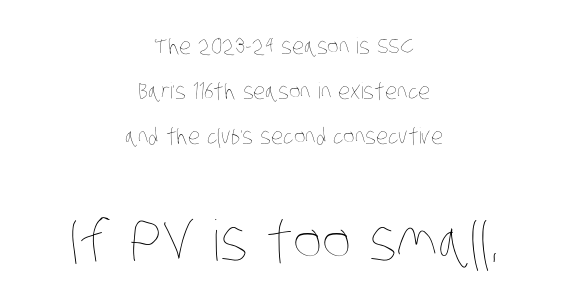
The specimen omits any rule beneath the text block's lines. Horizontal bands of white between lines are thick stripes. Between these two stacked blocks, the lower one wins on size. Think of a printed novel: that variable character pitch is what you see here. Students, note that the glyphs here touch the page at normal intervals.
